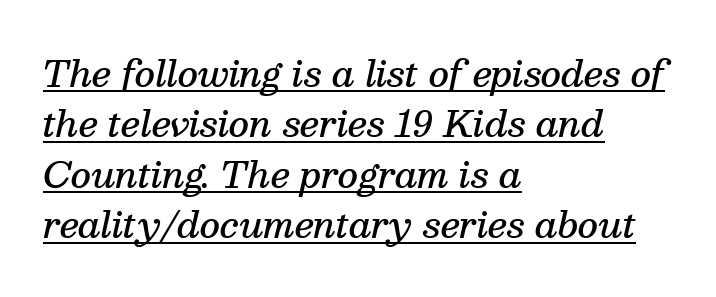
Q: Is the text bold? A: Semi-bold.
Q: Is the text italic (slanted)? A: Yes, it leans right by about 13 degrees.
Q: Is the typeface a serif or a sans-serif typeface? A: Serif.
Q: Is the text underlined? A: Yes.
Q: How is the paragraph aligned? A: Left-aligned.
Q: Is the spacing between letters normal or unusually wide? A: Normal.
Q: Is the spacing between lines tight, normal or loose? A: Normal.
Q: Width (condensed, normal, or wide)? A: Normal.
Q: Stroke contrast? A: Medium.
Q: x-height? A: Medium.
Q: Monospaced? A: No.
